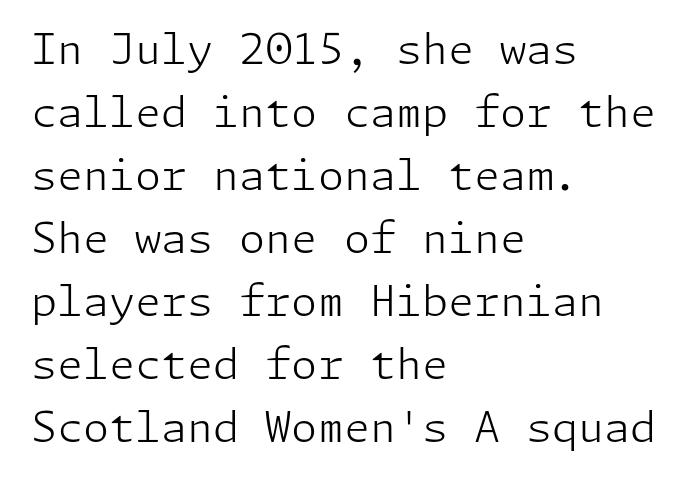
{"serif": "no", "italic": "no", "bold": "no", "weight": "light", "width": "normal", "stroke_contrast": "low", "x_height": "medium", "underline": "no", "align": "left", "line_spacing": "normal", "line_spacing_ratio": 1.5, "letter_spacing": "normal", "letter_spacing_em": 0.0, "glyph_px": 42}
